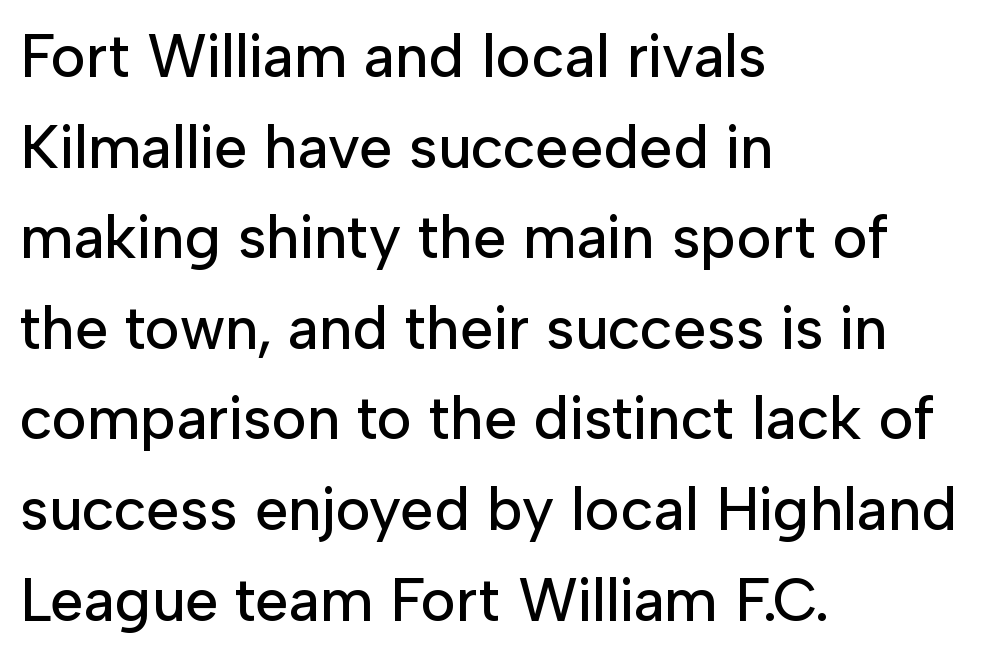
The type sits square on the baseline with zero lean. The ragged edge is on the right, which tells us the setting is flush left. The passage shown stacks its lines at a standard gap. The letters advance in unequal steps, a hallmark of proportional type. Compared with typical body copy, the letter spacing here is the same.
